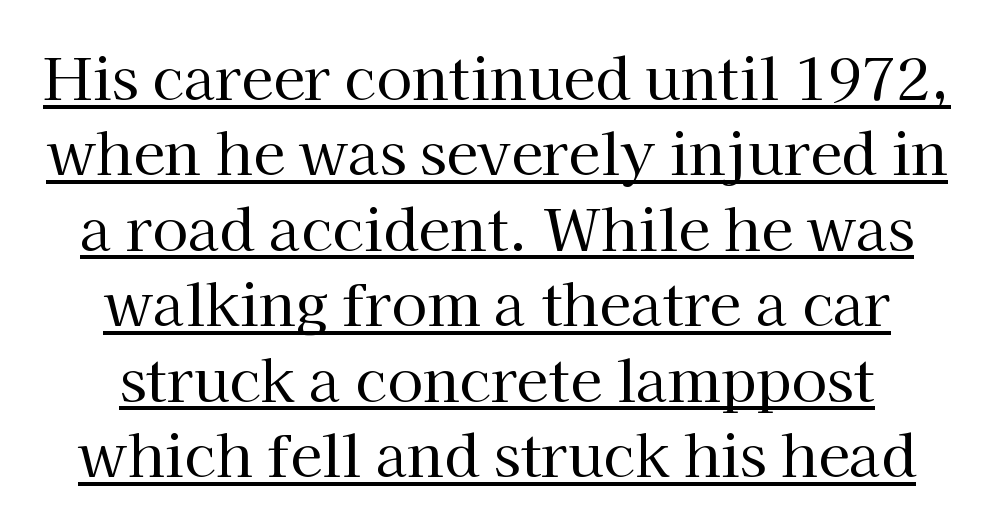
The image shows 58 px regular-weight serif type, upright; set centered, normal line spacing (1.3x), normal letter spacing, underlined; high stroke contrast and a medium x-height.
